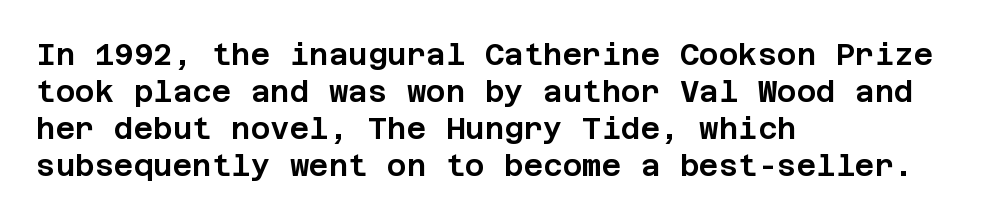
Letterform terminals end flat and unadorned throughout the passage. A typesetter would call this zero additional tracking. The gap between lines stays unmarked. Each line starts at the same left margin while the right side varies. In terms of posture, this sample is upright.
